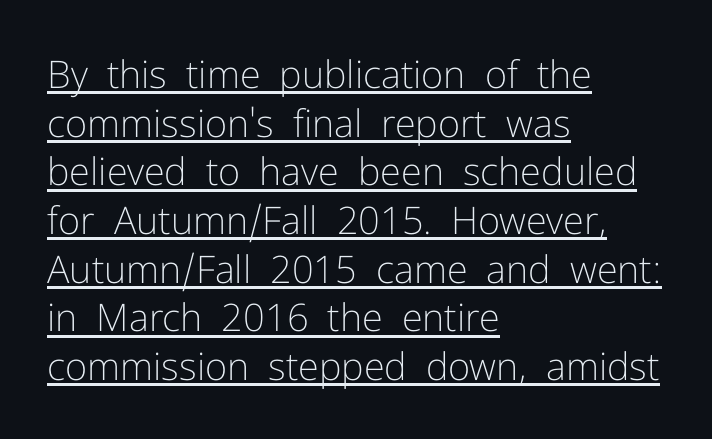
The image shows 38 px light sans-serif type, upright; set left-aligned, normal line spacing (1.28x), normal letter spacing, underlined; low stroke contrast and a medium x-height.
